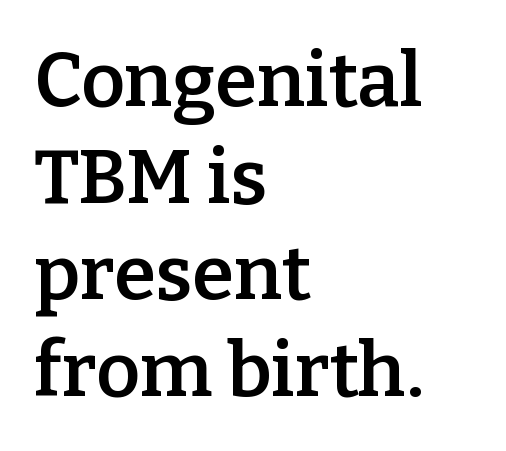
Line beginnings align vertically; line endings do not. Letters rest on an invisible, unmarked baseline. The font's upright variant was chosen for this text. The rows are spaced the way most documents space them. The font is running at a semibold setting, under full bold.
